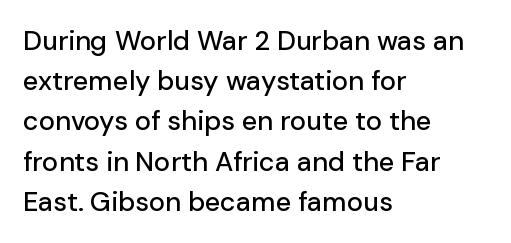
The image shows 27 px text type, upright; set left-aligned, normal line spacing (1.49x), normal letter spacing, not underlined.
